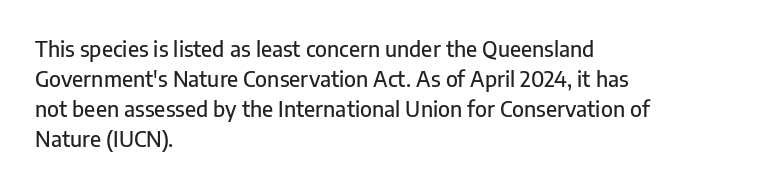
{"italic": "no", "underline": "no", "align": "left", "line_spacing": "normal", "line_spacing_ratio": 1.43, "letter_spacing": "normal", "letter_spacing_em": 0.0, "glyph_px": 21}
